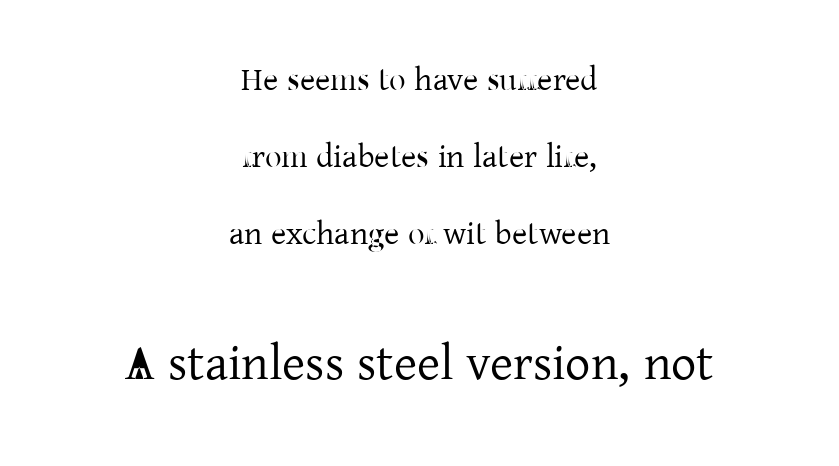
Q: Is the text bold? A: No.
Q: Is the text italic (slanted)? A: No, it is upright.
Q: Is the typeface a serif or a sans-serif typeface? A: Serif.
Q: Is the text underlined? A: No.
Q: How is the paragraph aligned? A: Centered.
Q: Is the spacing between letters normal or unusually wide? A: Normal.
Q: Is the spacing between lines tight, normal or loose? A: Loose.
Q: Which block of text is set in a larger size, the first (top) or the second (bottom)? A: The second (bottom) one.
Q: Width (condensed, normal, or wide)? A: Normal.
Q: Stroke contrast? A: Low.
Q: x-height? A: Medium.
Q: Monospaced? A: No.
